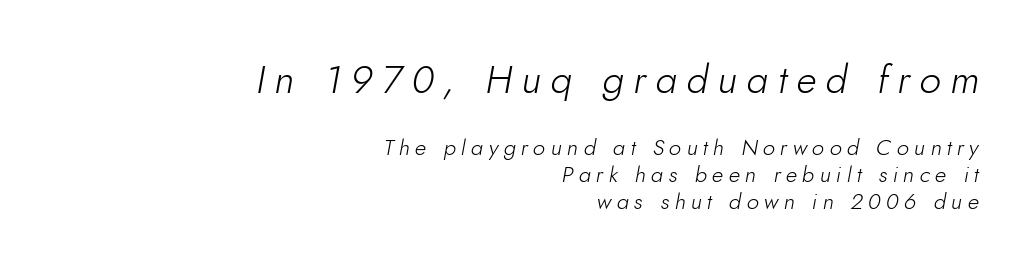
The image shows 39 px light type, italic (leaning right); set right-aligned, line spacing 1.24x, unusually wide letter spacing (+0.24 em), not underlined; the first (top) block is 1.77x larger; low stroke contrast and a small x-height.
